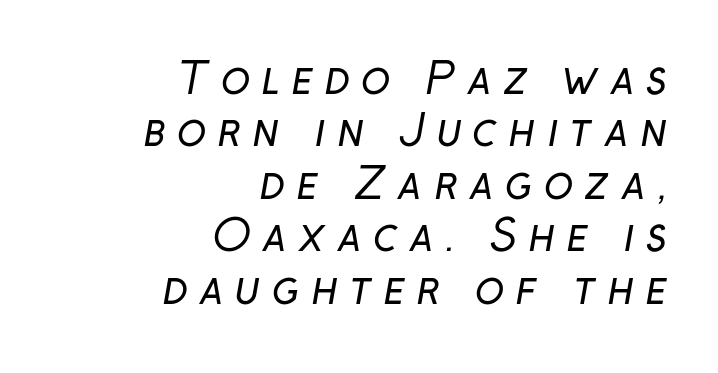
{"serif": "no", "bold": "no", "weight": "regular", "width": "normal", "stroke_contrast": "low", "x_height": "medium", "monospaced": "no", "underline": "no", "align": "right", "line_spacing_ratio": 1.22, "letter_spacing": "wide", "letter_spacing_em": 0.26, "glyph_px": 43}
